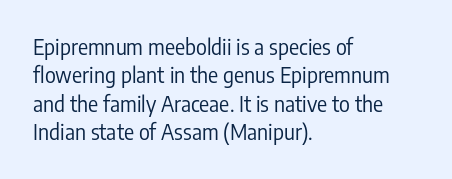
Evenly set lines give the paragraph a standard silhouette. Students, note that the glyphs here touch the page at normal intervals. In terms of posture, this sample is upright. Typeset ragged right — the left edge is the straight one.
